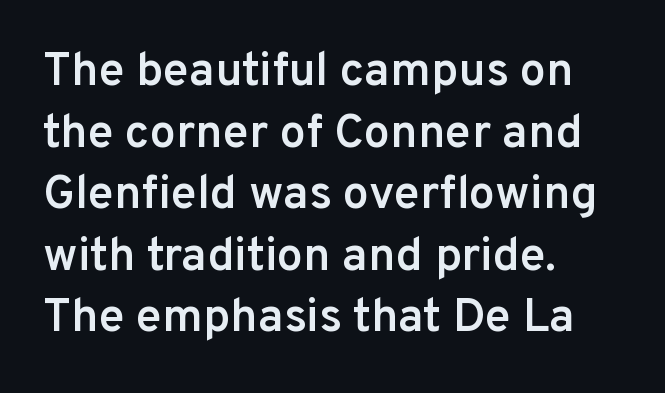
The image shows 47 px semibold sans-serif type, upright; set left-aligned, normal line spacing (1.31x), normal letter spacing, not underlined; low stroke contrast and a medium x-height.
